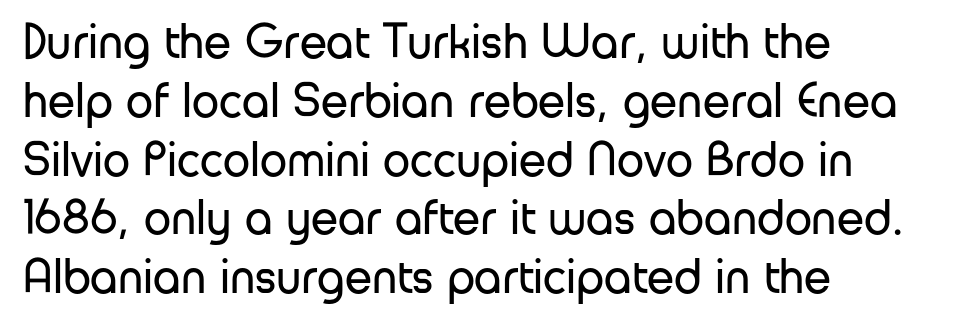
Q: Is the text bold? A: No.
Q: Is the text italic (slanted)? A: No, it is upright.
Q: Is the typeface a serif or a sans-serif typeface? A: Sans-serif.
Q: Is the text underlined? A: No.
Q: How is the paragraph aligned? A: Left-aligned.
Q: Is the spacing between letters normal or unusually wide? A: Normal.
Q: Width (condensed, normal, or wide)? A: Normal.
Q: Stroke contrast? A: Low.
Q: x-height? A: Medium.
Q: Monospaced? A: No.
